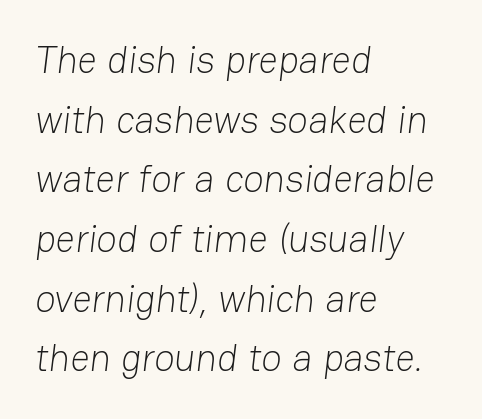
The image shows 38 px light sans-serif type; set left-aligned, normal line spacing (1.57x), normal letter spacing, not underlined; low stroke contrast and a medium x-height.
